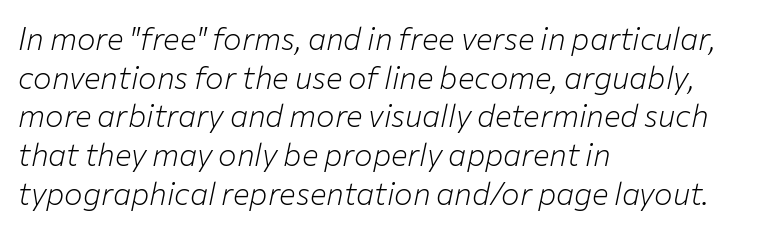
The image shows 31 px light type, italic (leaning right); set left-aligned, normal line spacing (1.25x), normal letter spacing, not underlined; low stroke contrast and a medium x-height.
